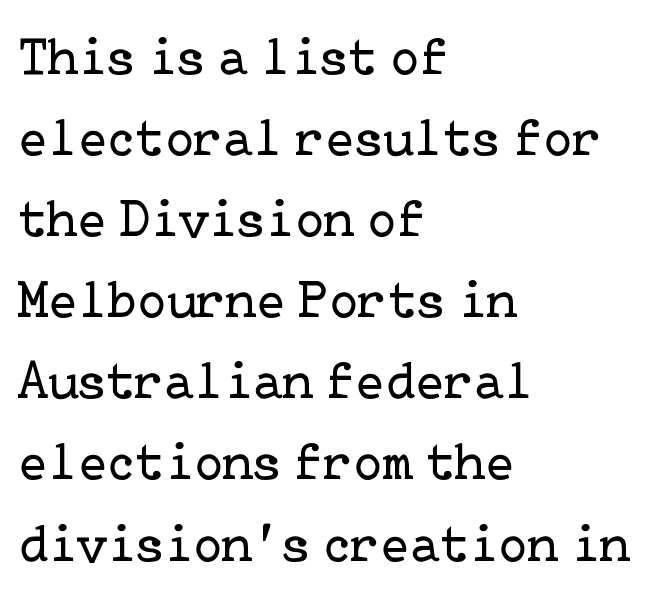
Q: Is the text bold? A: No.
Q: Is the text italic (slanted)? A: No, it is upright.
Q: Is the typeface a serif or a sans-serif typeface? A: Serif.
Q: Is the text underlined? A: No.
Q: How is the paragraph aligned? A: Left-aligned.
Q: Is the spacing between letters normal or unusually wide? A: Normal.
Q: Is the spacing between lines tight, normal or loose? A: Normal.
Q: Width (condensed, normal, or wide)? A: Normal.
Q: Stroke contrast? A: Low.
Q: x-height? A: Medium.
